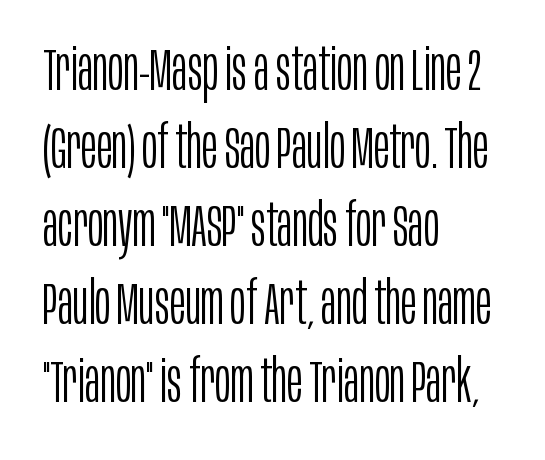
Q: Is the text bold? A: No.
Q: Is the text italic (slanted)? A: No, it is upright.
Q: Is the typeface a serif or a sans-serif typeface? A: Sans-serif.
Q: Is the text underlined? A: No.
Q: How is the paragraph aligned? A: Left-aligned.
Q: Is the spacing between letters normal or unusually wide? A: Normal.
Q: Is the spacing between lines tight, normal or loose? A: Normal.
Q: Width (condensed, normal, or wide)? A: Condensed.
Q: Stroke contrast? A: Low.
Q: x-height? A: Large.
Q: Monospaced? A: No.
